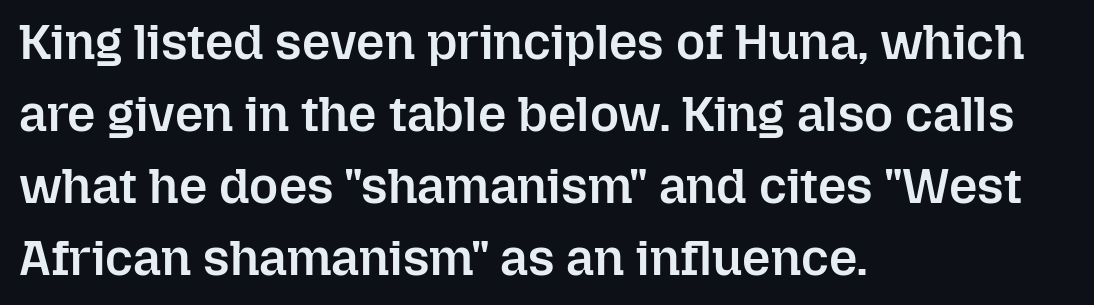
Caption: multi-line text, flush left, ragged right. A normal amount of white space separates one row of letters from the next. Proportional: the letters do not fall into vertical columns. Ordinary non-slanted type is in use. Weight check: semibold — heavier than regular, not quite bold. The letterforms sit shoulder to shoulder at normal distance.
